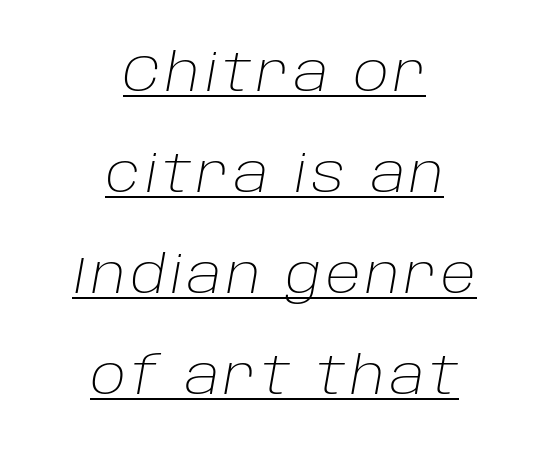
Emphasis is given by a line drawn under the lettering. The lines are spread far apart with generous leading. Horizontally, the lines are justified to the midpoint only. In terms of posture, this sample is oblique.
